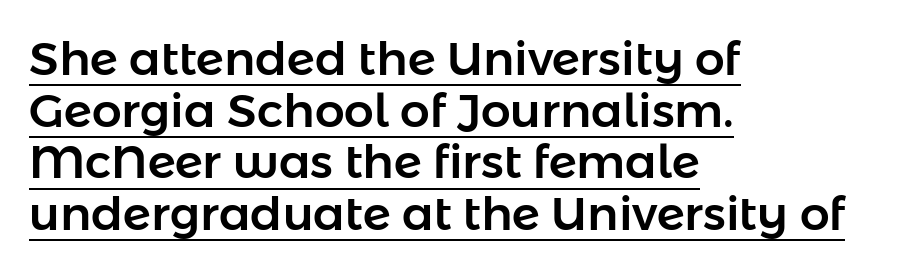
{"serif": "no", "italic": "no", "width": "normal", "stroke_contrast": "low", "x_height": "medium", "monospaced": "no", "underline": "yes", "align": "left", "line_spacing": "tight", "line_spacing_ratio": 1.1, "letter_spacing": "normal", "letter_spacing_em": 0.0, "glyph_px": 47}
